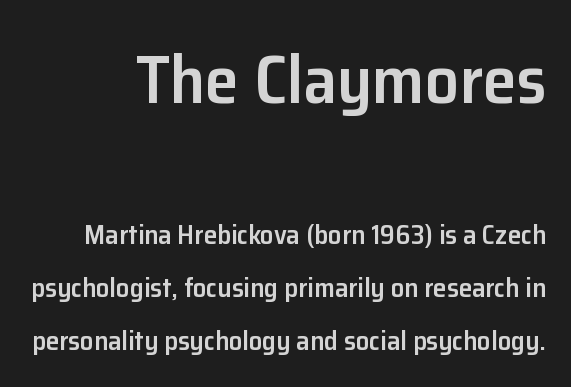
{"serif": "no", "italic": "no", "bold": "semi", "weight": "semibold", "width": "normal", "stroke_contrast": "low", "x_height": "medium", "monospaced": "no", "underline": "no", "align": "right", "line_spacing": "loose", "line_spacing_ratio": 1.96, "letter_spacing": "normal", "letter_spacing_em": 0.0, "larger_block": "first", "size_ratio": 2.52, "glyph_px": 68}
